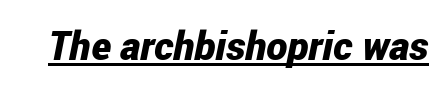
Italic: yes, the glyphs are oblique. The type is set solid horizontally, with unmodified tracking. Each line of the rendering has a horizontal stroke beneath the glyphs. The face used here has the dense, thick strokes of a bold. The face used here is proportionally spaced, like ordinary book or web type.
